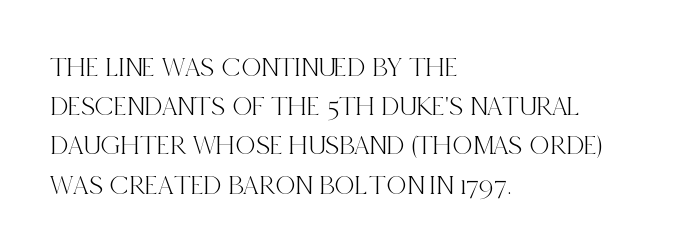
Q: Is the text italic (slanted)? A: No, it is upright.
Q: Is the typeface a serif or a sans-serif typeface? A: Serif.
Q: Is the text underlined? A: No.
Q: How is the paragraph aligned? A: Left-aligned.
Q: Is the spacing between letters normal or unusually wide? A: Normal.
Q: Is the spacing between lines tight, normal or loose? A: Normal.
Q: Width (condensed, normal, or wide)? A: Condensed.
Q: x-height? A: Large.
Q: Monospaced? A: No.
